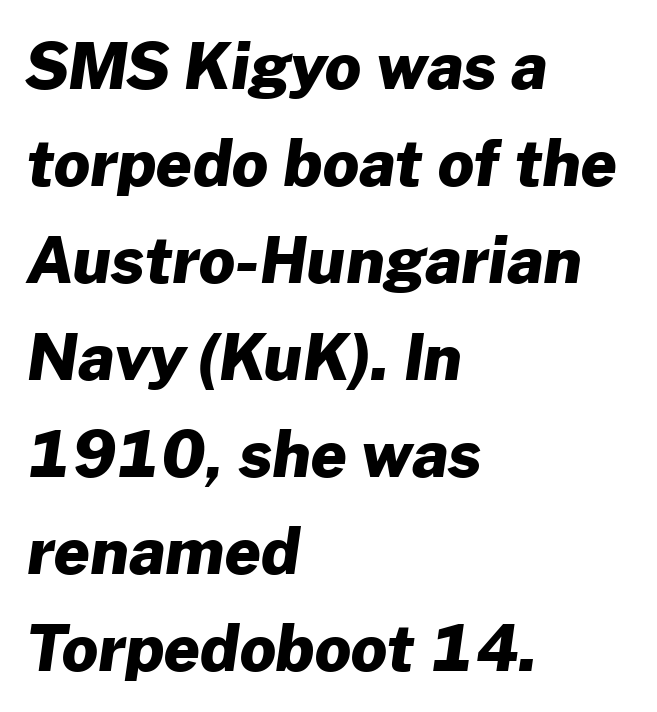
Is this a fixed-width face? No — the glyphs have proportional, varying widths. The typesetting leans heavy: a genuine bold. The vertical gap from one line to the next is medium. A classic flush-left, rag-right setting is used for this passage. How are the letters spaced? Ordinarily, with no added tracking. The letters carry no serifs — their stems end cleanly without finishing strokes.
